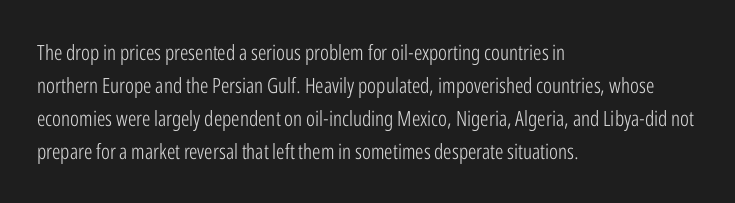
The image shows 21 px text type, upright; set left-aligned, normal line spacing (1.57x), normal letter spacing, not underlined.
